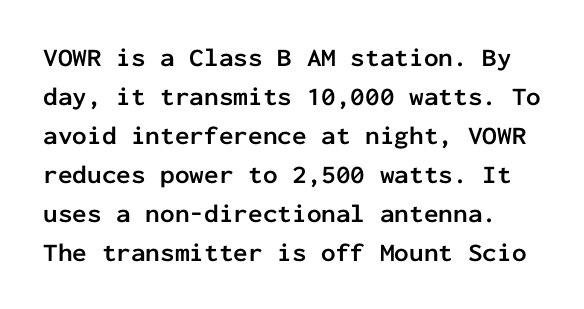
The image shows 26 px bold type, upright; set normal line spacing (1.5x), normal letter spacing, not underlined.
